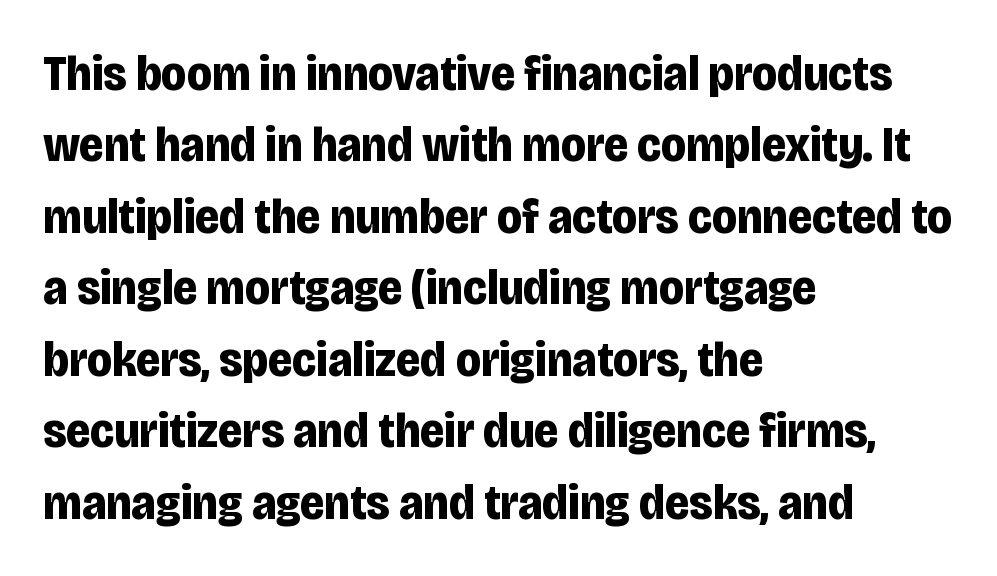
The face used here has the dense, thick strokes of a bold. Looks like regular typesetting: each glyph gets only the width it needs. The zone under the glyphs is completely vacant. The text was rendered using a sans face with plain stroke endings. The passage shown stacks its lines at a standard gap. Characters remain perfectly vertical along every line.
